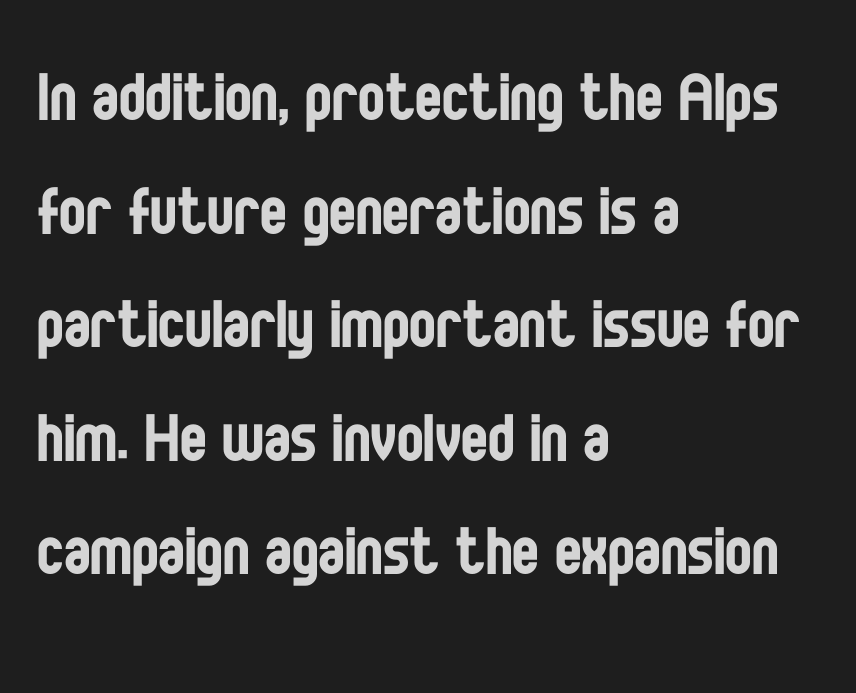
Q: Is the text bold? A: No.
Q: Is the text italic (slanted)? A: No, it is upright.
Q: Is the typeface a serif or a sans-serif typeface? A: Sans-serif.
Q: Is the text underlined? A: No.
Q: How is the paragraph aligned? A: Left-aligned.
Q: Is the spacing between letters normal or unusually wide? A: Normal.
Q: Is the spacing between lines tight, normal or loose? A: Normal.
Q: Width (condensed, normal, or wide)? A: Condensed.
Q: Stroke contrast? A: Low.
Q: x-height? A: Large.
Q: Monospaced? A: No.
